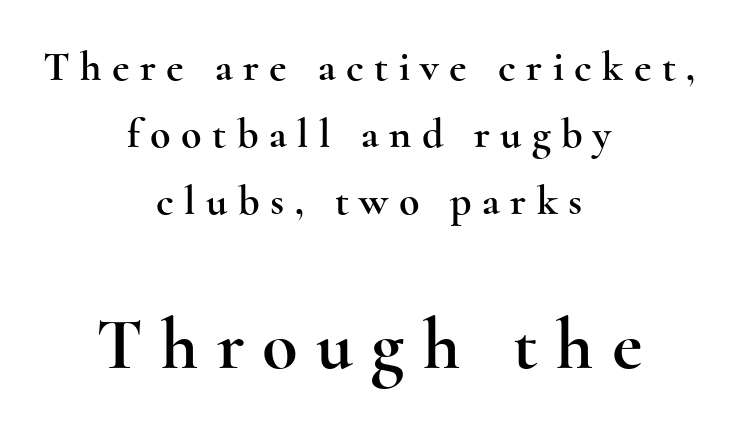
The image shows 73 px wide serif type, upright; set centered, normal line spacing (1.59x), unusually wide letter spacing (+0.25 em), not underlined; the second (bottom) block is 1.74x larger; a small x-height.
